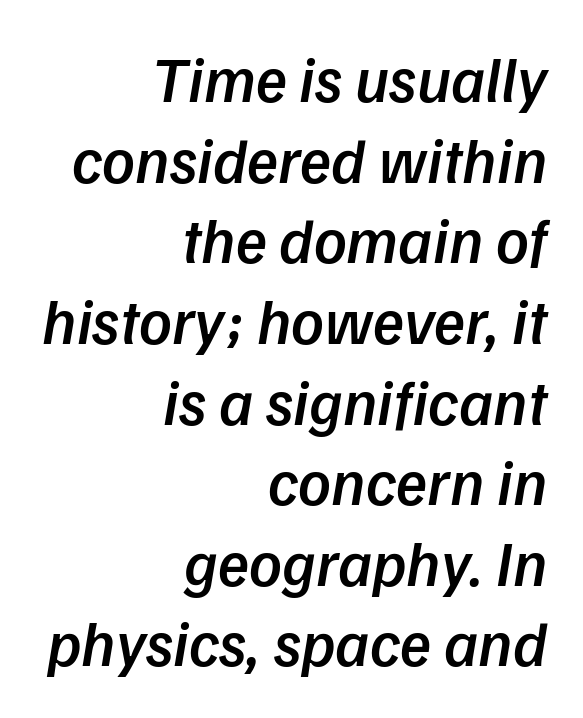
{"serif": "no", "bold": "semi", "weight": "semibold", "width": "normal", "stroke_contrast": "low", "x_height": "medium", "monospaced": "no", "underline": "no", "align": "right", "line_spacing": "normal", "line_spacing_ratio": 1.26, "letter_spacing": "normal", "letter_spacing_em": 0.0, "glyph_px": 64}
